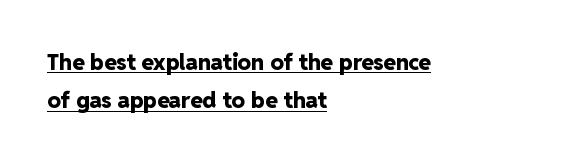
Line starts are locked; line ends wander. Strong, thick strokes mark this as bold type. Quick note: not italic, upright. The letterforms sit shoulder to shoulder at normal distance. Students, observe the line beneath the letters — that is underlining.
